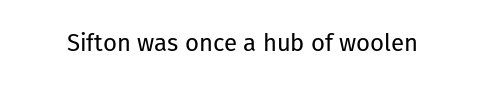
Q: Is the text bold? A: No.
Q: Is the text italic (slanted)? A: No, it is upright.
Q: Is the text underlined? A: No.
Q: Is the spacing between letters normal or unusually wide? A: Normal.
